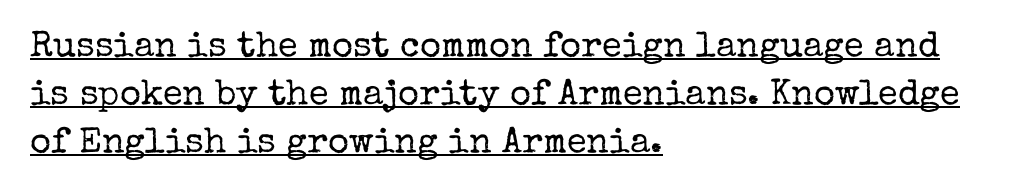
Do the characters align in a grid? No, the font is proportional. The font's upright variant was chosen for this text. The block of text has a typical density, with ordinary space between rows. Stroke mass is kept to a normal reading level or below. Leftover space on each line is placed entirely after the last word.
